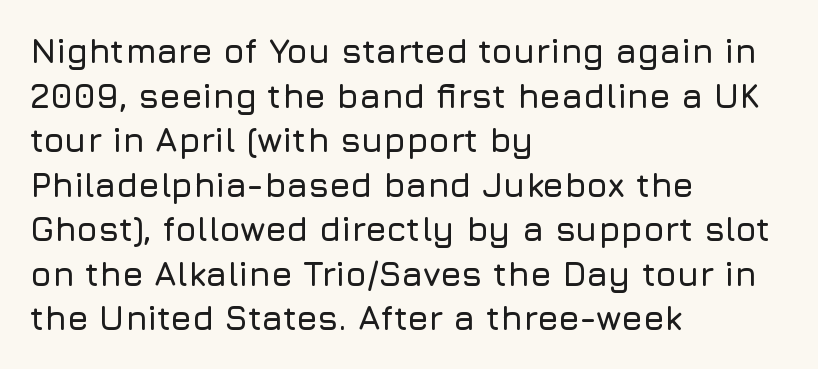
{"serif": "no", "italic": "no", "width": "normal", "stroke_contrast": "low", "x_height": "medium", "monospaced": "no", "underline": "no", "align": "left", "line_spacing": "normal", "line_spacing_ratio": 1.31, "letter_spacing": "normal", "letter_spacing_em": 0.0, "glyph_px": 34}
